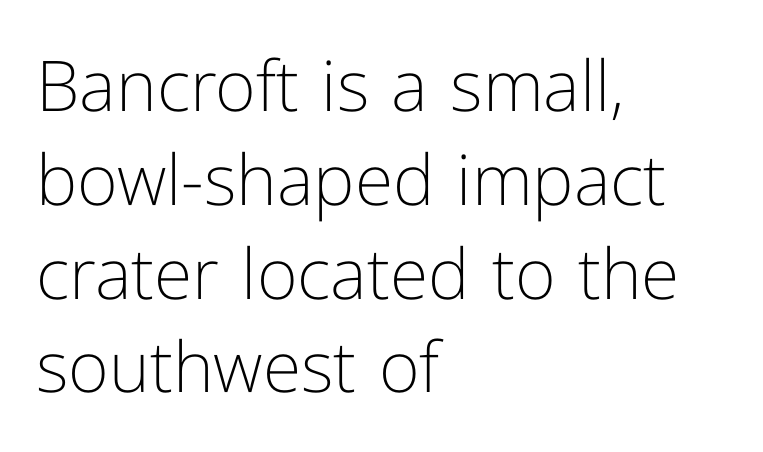
This is not heavy type; no bold has been used. Does the type have serifs? No, each stem ends abruptly. Type without underlining. A typesetter would mark this as roman, not italic. Left-aligned paragraph, ragged on the right. Summary of vertical rhythm: regular, with standard interline spacing.
